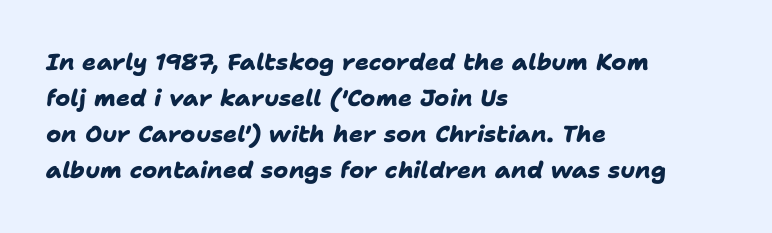
The image shows 23 px bold type; set left-aligned, normal line spacing (1.57x), normal letter spacing, not underlined.
